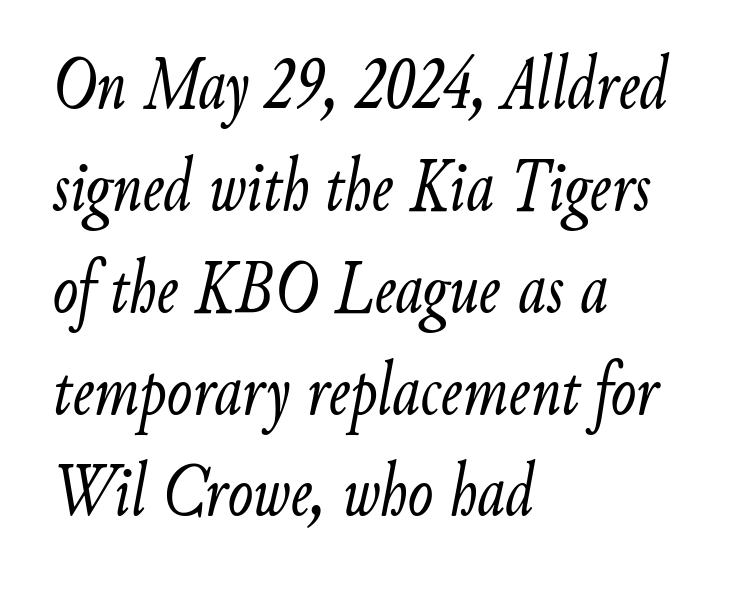
You can tell it's italic because the verticals aren't actually vertical. Check the space under the baseline: it is left empty. This is not heavy type; no bold has been used. Caption: standard tracking, unaltered. The paragraph has a hard left edge and a soft right edge. Each letter keeps its own natural width here, so spacing adapts to shape.
